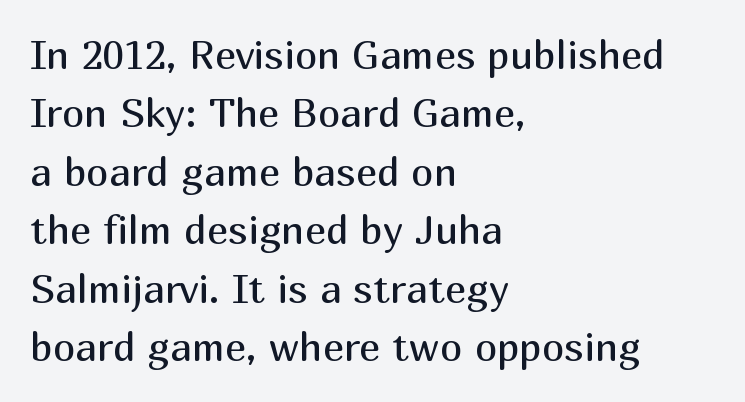
Q: Is the text bold? A: No.
Q: Is the text italic (slanted)? A: No, it is upright.
Q: Is the typeface a serif or a sans-serif typeface? A: Sans-serif.
Q: Is the text underlined? A: No.
Q: How is the paragraph aligned? A: Left-aligned.
Q: Is the spacing between letters normal or unusually wide? A: Normal.
Q: Is the spacing between lines tight, normal or loose? A: Normal.
Q: Width (condensed, normal, or wide)? A: Normal.
Q: Stroke contrast? A: Medium.
Q: x-height? A: Medium.
Q: Monospaced? A: No.
